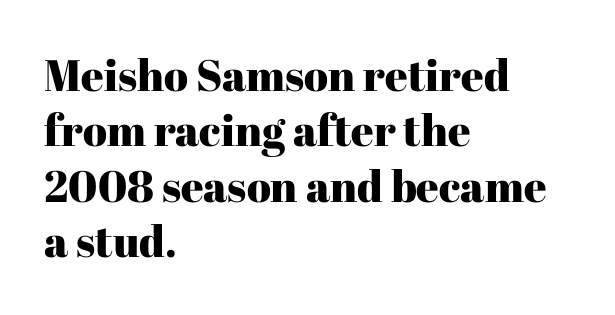
{"serif": "yes", "italic": "no", "width": "normal", "stroke_contrast": "high", "x_height": "medium", "monospaced": "no", "underline": "no", "align": "left", "line_spacing": "normal", "line_spacing_ratio": 1.26, "letter_spacing": "normal", "letter_spacing_em": 0.0, "glyph_px": 44}
